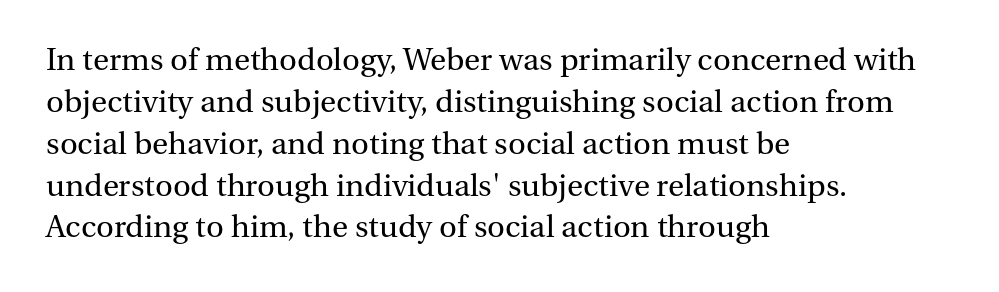
The image shows 31 px regular-weight serif type, upright; set left-aligned, normal line spacing (1.35x), normal letter spacing, not underlined; medium stroke contrast and a medium x-height.
